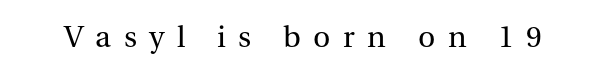
{"serif": "yes", "italic": "no", "bold": "no", "weight": "regular", "width": "normal", "stroke_contrast": "medium", "x_height": "medium", "monospaced": "no", "underline": "no", "letter_spacing": "wide", "letter_spacing_em": 0.39, "glyph_px": 32}
